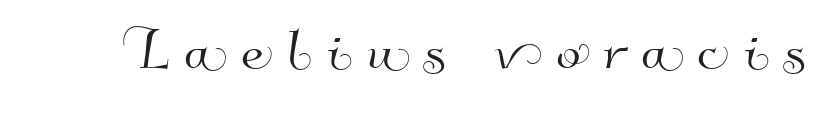
Q: Is the typeface a serif or a sans-serif typeface? A: Sans-serif.
Q: Is the text underlined? A: No.
Q: Is the spacing between letters normal or unusually wide? A: Unusually wide.
Q: Width (condensed, normal, or wide)? A: Normal.
Q: Stroke contrast? A: High.
Q: x-height? A: Small.
Q: Monospaced? A: No.
